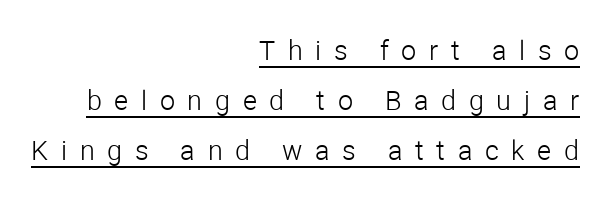
The image shows 27 px text type, upright; set right-aligned, line spacing 1.85x, unusually wide letter spacing (+0.47 em), underlined.
